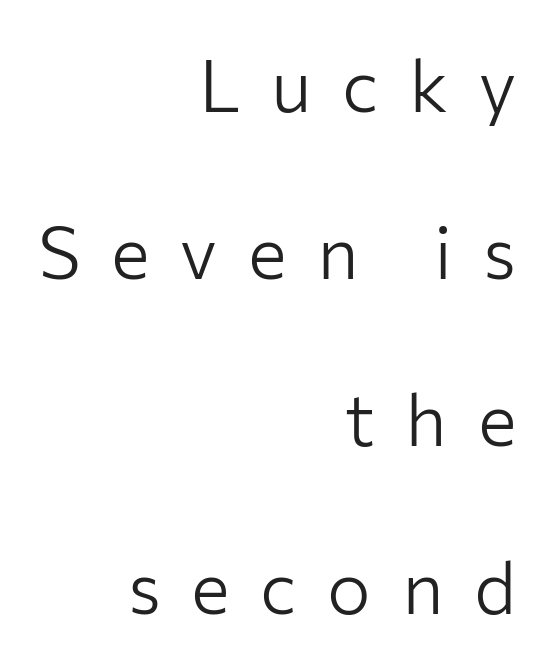
The image shows 73 px light sans-serif type, upright; set right-aligned, loose line spacing (2.29x), unusually wide letter spacing (+0.42 em), not underlined; low stroke contrast and a medium x-height.
